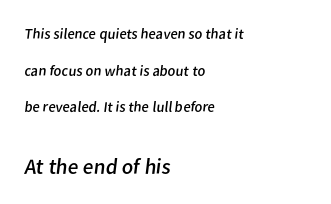
Q: Is the text bold? A: No.
Q: Is the text underlined? A: No.
Q: How is the paragraph aligned? A: Left-aligned.
Q: Is the spacing between letters normal or unusually wide? A: Normal.
Q: Is the spacing between lines tight, normal or loose? A: Loose.
Q: Which block of text is set in a larger size, the first (top) or the second (bottom)? A: The second (bottom) one.
